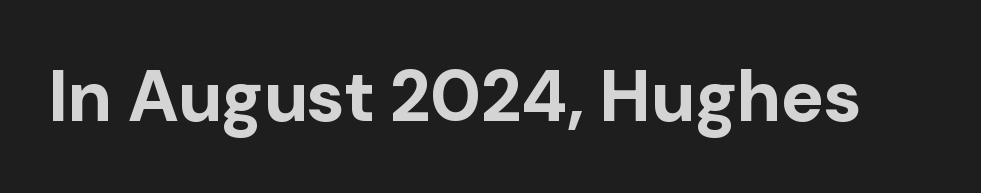
Q: Is the text bold? A: Yes.
Q: Is the text italic (slanted)? A: No, it is upright.
Q: Is the typeface a serif or a sans-serif typeface? A: Sans-serif.
Q: Is the text underlined? A: No.
Q: Is the spacing between letters normal or unusually wide? A: Normal.
Q: Width (condensed, normal, or wide)? A: Normal.
Q: Stroke contrast? A: Low.
Q: x-height? A: Medium.
Q: Monospaced? A: No.
